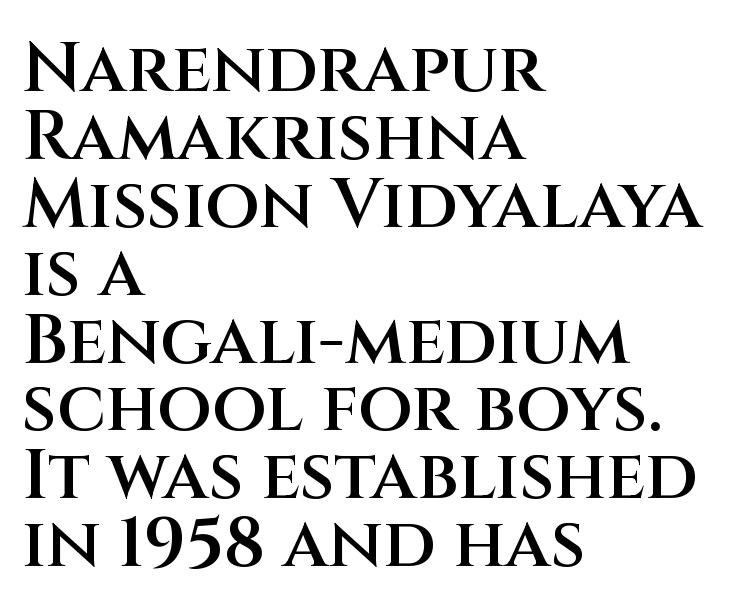
{"serif": "no", "italic": "no", "bold": "semi", "weight": "semibold", "width": "normal", "stroke_contrast": "medium", "x_height": "large", "monospaced": "no", "underline": "no", "align": "left", "line_spacing": "tight", "line_spacing_ratio": 0.97, "letter_spacing": "normal", "letter_spacing_em": 0.0, "glyph_px": 70}
